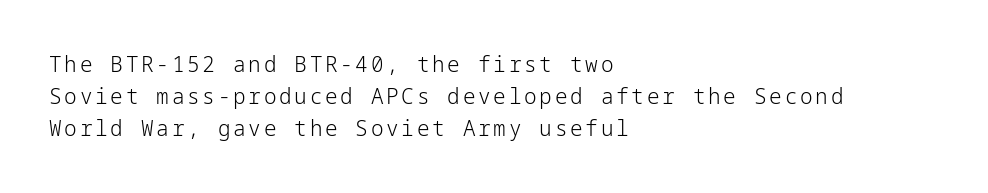
{"italic": "no", "bold": "no", "underline": "no", "align": "left", "line_spacing": "normal", "line_spacing_ratio": 1.53, "glyph_px": 21}
